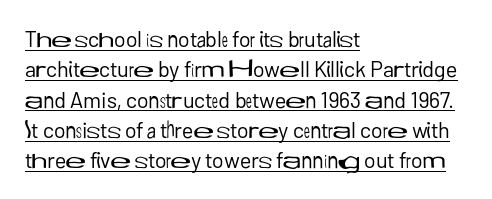
The image shows 22 px text type, upright; set left-aligned, normal line spacing (1.38x), normal letter spacing, underlined.
